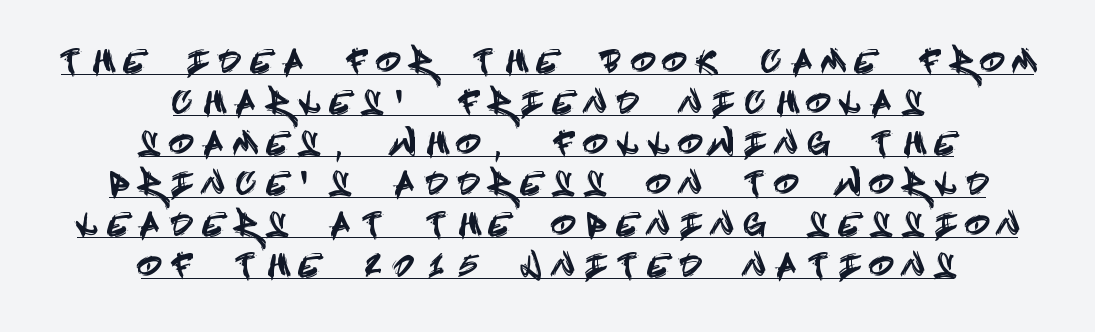
{"serif": "no", "width": "condensed", "x_height": "large", "underline": "yes", "align": "center", "line_spacing": "normal", "line_spacing_ratio": 1.36, "letter_spacing": "wide", "letter_spacing_em": 0.5, "glyph_px": 30}
